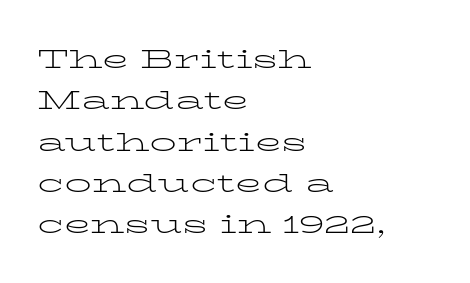
Q: Is the text bold? A: No.
Q: Is the text italic (slanted)? A: No, it is upright.
Q: Is the text underlined? A: No.
Q: How is the paragraph aligned? A: Left-aligned.
Q: Is the spacing between letters normal or unusually wide? A: Normal.
Q: Is the spacing between lines tight, normal or loose? A: Normal.
